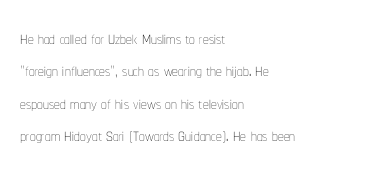
Q: Is the text bold? A: No.
Q: Is the text italic (slanted)? A: No, it is upright.
Q: Is the text underlined? A: No.
Q: How is the paragraph aligned? A: Left-aligned.
Q: Is the spacing between letters normal or unusually wide? A: Normal.
Q: Is the spacing between lines tight, normal or loose? A: Normal.
